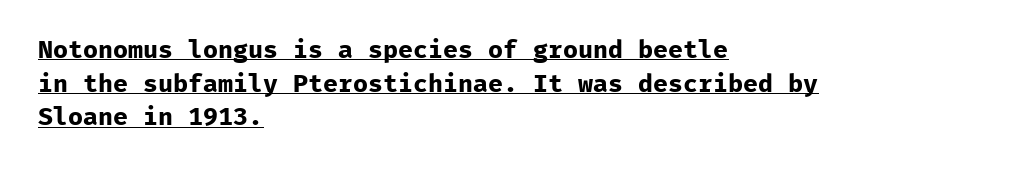
Q: Is the text bold? A: Yes.
Q: Is the text italic (slanted)? A: No, it is upright.
Q: Is the text underlined? A: Yes.
Q: How is the paragraph aligned? A: Left-aligned.
Q: Is the spacing between letters normal or unusually wide? A: Normal.
Q: Is the spacing between lines tight, normal or loose? A: Normal.
